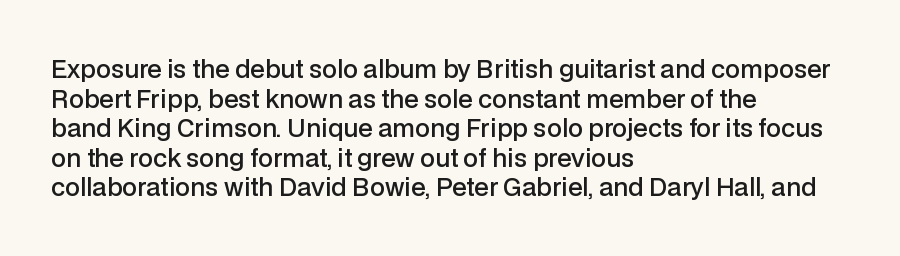
Q: Is the text bold? A: Semi-bold.
Q: Is the text italic (slanted)? A: No, it is upright.
Q: Is the text underlined? A: No.
Q: How is the paragraph aligned? A: Left-aligned.
Q: Is the spacing between letters normal or unusually wide? A: Normal.
